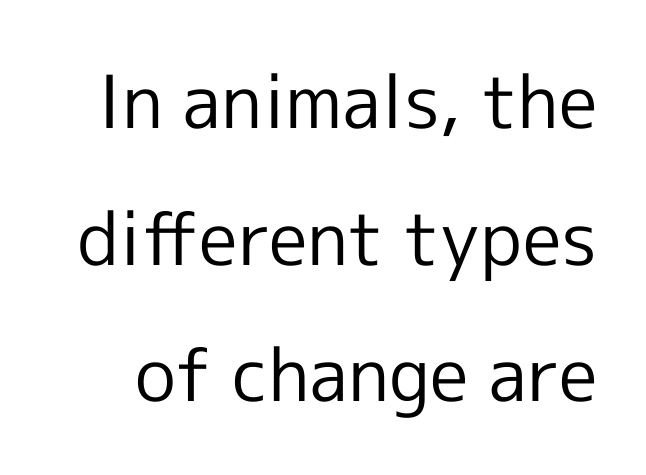
{"serif": "no", "italic": "no", "bold": "no", "weight": "regular", "width": "normal", "x_height": "medium", "monospaced": "no", "underline": "no", "line_spacing_ratio": 1.87, "letter_spacing": "normal", "letter_spacing_em": 0.0, "glyph_px": 73}
